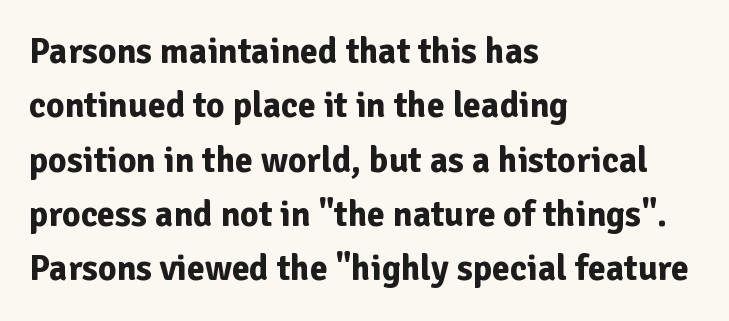
The image shows 36 px bold sans-serif type, upright; set left-aligned, normal line spacing (1.51x), normal letter spacing, not underlined; low stroke contrast and a medium x-height.
